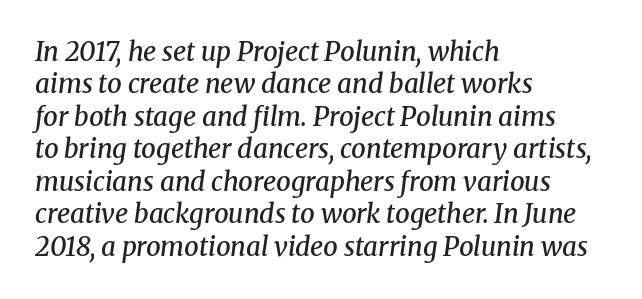
The space between consecutive lines is moderate. Casual observation: everything's shoved over to the left. No word sits above an underline. Notice how the stems are inclined rather than vertical — that's the hallmark of italics.
